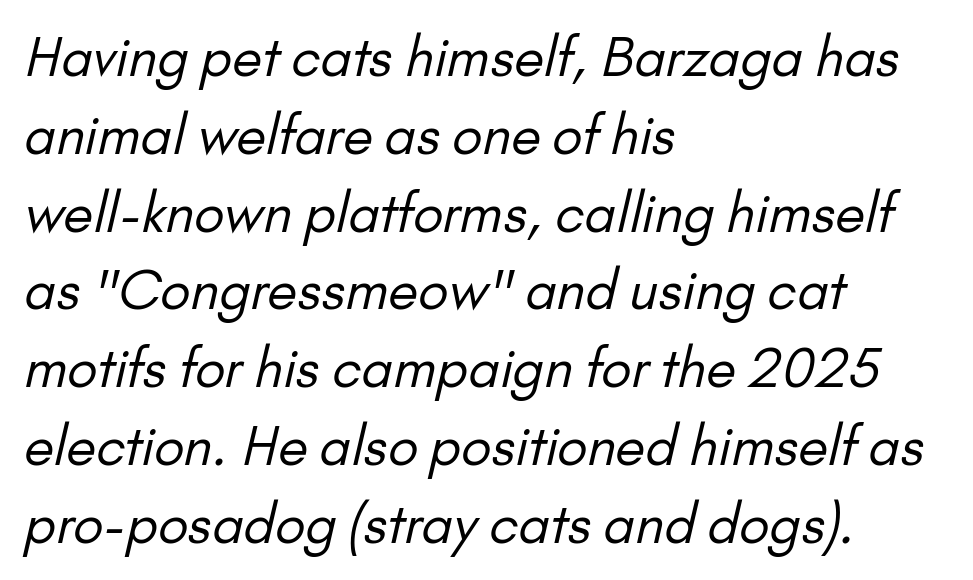
Q: Is the text bold? A: No.
Q: Is the typeface a serif or a sans-serif typeface? A: Sans-serif.
Q: Is the text underlined? A: No.
Q: How is the paragraph aligned? A: Left-aligned.
Q: Is the spacing between letters normal or unusually wide? A: Normal.
Q: Is the spacing between lines tight, normal or loose? A: Normal.
Q: Width (condensed, normal, or wide)? A: Normal.
Q: Stroke contrast? A: Low.
Q: x-height? A: Small.
Q: Monospaced? A: No.
